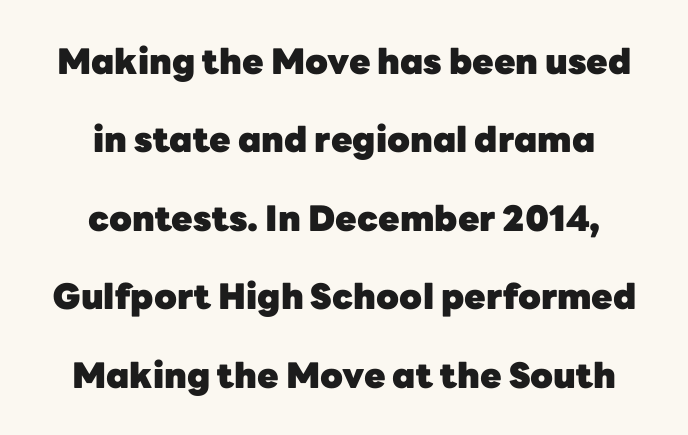
Q: Is the text bold? A: Yes.
Q: Is the text italic (slanted)? A: No, it is upright.
Q: Is the typeface a serif or a sans-serif typeface? A: Sans-serif.
Q: Is the text underlined? A: No.
Q: How is the paragraph aligned? A: Centered.
Q: Is the spacing between letters normal or unusually wide? A: Normal.
Q: Is the spacing between lines tight, normal or loose? A: Loose.
Q: Width (condensed, normal, or wide)? A: Normal.
Q: Stroke contrast? A: Low.
Q: x-height? A: Medium.
Q: Monospaced? A: No.
